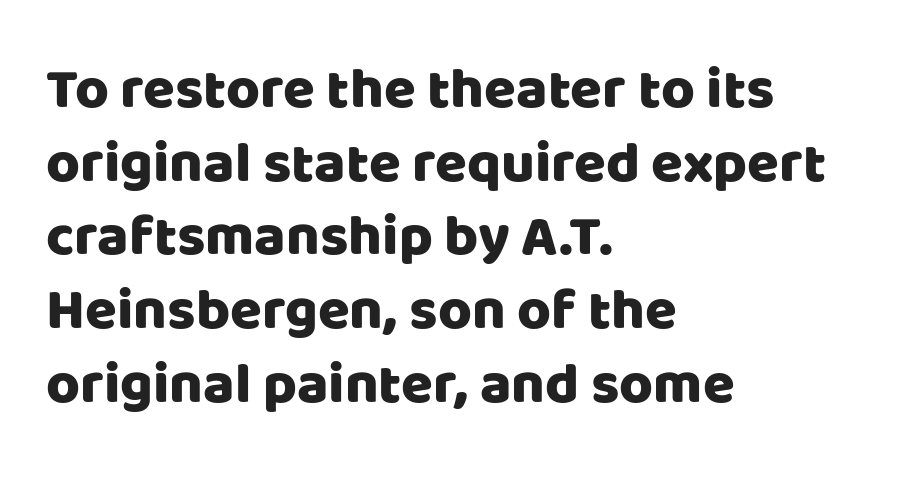
Q: Is the text italic (slanted)? A: No, it is upright.
Q: Is the typeface a serif or a sans-serif typeface? A: Sans-serif.
Q: Is the text underlined? A: No.
Q: How is the paragraph aligned? A: Left-aligned.
Q: Is the spacing between letters normal or unusually wide? A: Normal.
Q: Is the spacing between lines tight, normal or loose? A: Normal.
Q: Width (condensed, normal, or wide)? A: Normal.
Q: Stroke contrast? A: Low.
Q: x-height? A: Large.
Q: Monospaced? A: No.
